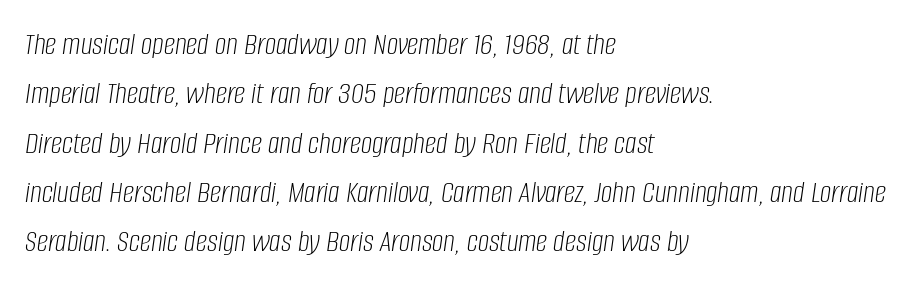
Q: Is the text bold? A: No.
Q: Is the text italic (slanted)? A: Yes, it leans right by about 8 degrees.
Q: Is the text underlined? A: No.
Q: How is the paragraph aligned? A: Left-aligned.
Q: Is the spacing between letters normal or unusually wide? A: Normal.
Q: Is the spacing between lines tight, normal or loose? A: Normal.
Q: Width (condensed, normal, or wide)? A: Condensed.
Q: Stroke contrast? A: Low.
Q: x-height? A: Large.
Q: Monospaced? A: No.
